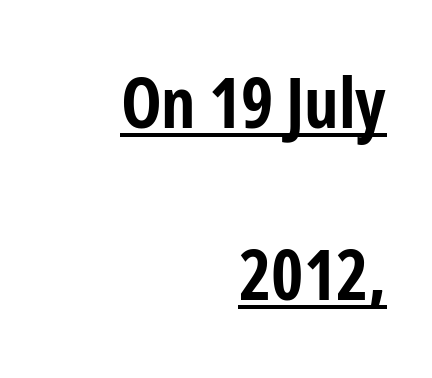
Q: Is the text bold? A: Yes.
Q: Is the text italic (slanted)? A: No, it is upright.
Q: Is the typeface a serif or a sans-serif typeface? A: Sans-serif.
Q: Is the text underlined? A: Yes.
Q: How is the paragraph aligned? A: Right-aligned.
Q: Is the spacing between letters normal or unusually wide? A: Normal.
Q: Is the spacing between lines tight, normal or loose? A: Loose.
Q: Width (condensed, normal, or wide)? A: Condensed.
Q: Stroke contrast? A: Low.
Q: x-height? A: Medium.
Q: Monospaced? A: No.
